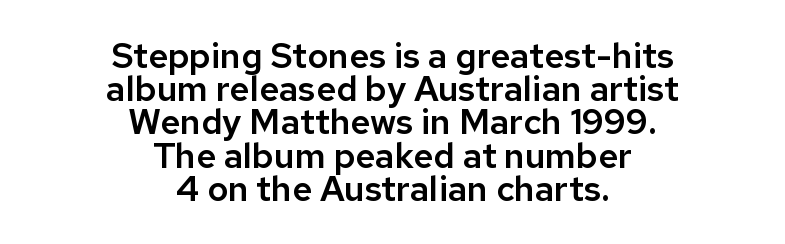
{"serif": "no", "italic": "no", "width": "normal", "stroke_contrast": "low", "x_height": "medium", "monospaced": "no", "underline": "no", "align": "center", "line_spacing": "tight", "line_spacing_ratio": 0.95, "letter_spacing": "normal", "letter_spacing_em": 0.0, "glyph_px": 35}
